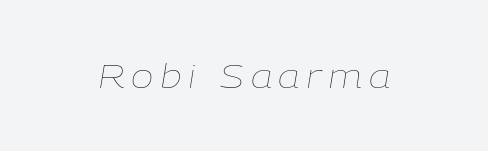
The image shows 34 px thin type, italic (leaning right); set not underlined; low stroke contrast and a medium x-height.
